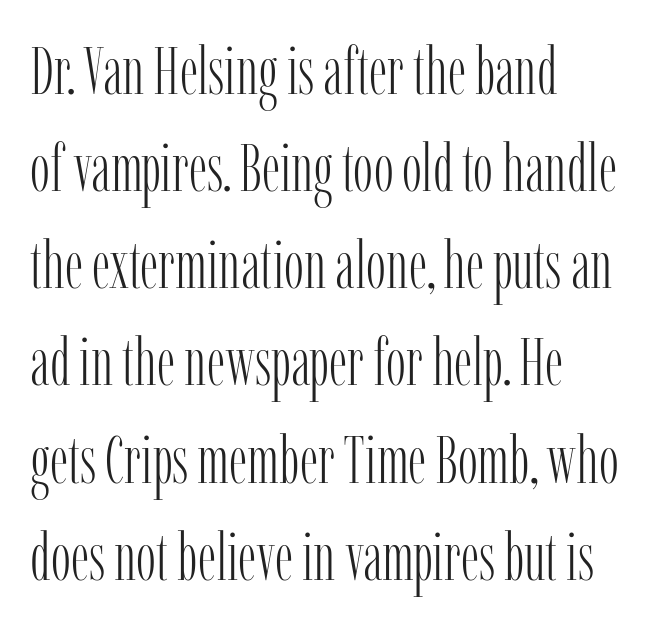
{"serif": "yes", "italic": "no", "bold": "no", "weight": "light", "width": "condensed", "stroke_contrast": "low", "x_height": "medium", "monospaced": "no", "underline": "no", "align": "left", "line_spacing": "normal", "line_spacing_ratio": 1.45, "letter_spacing": "normal", "letter_spacing_em": 0.0, "glyph_px": 67}
